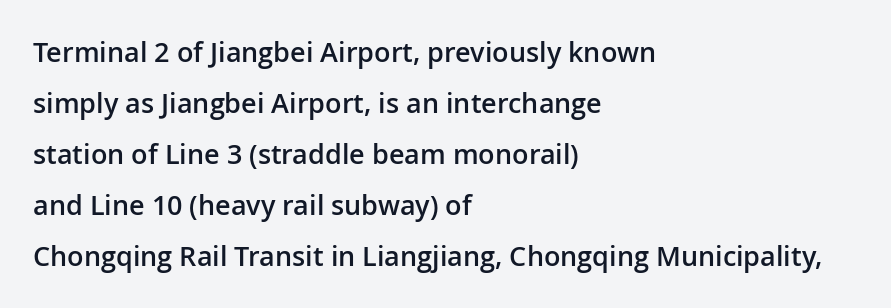
Q: Is the text bold? A: Semi-bold.
Q: Is the text italic (slanted)? A: No, it is upright.
Q: Is the text underlined? A: No.
Q: How is the paragraph aligned? A: Left-aligned.
Q: Is the spacing between letters normal or unusually wide? A: Normal.
